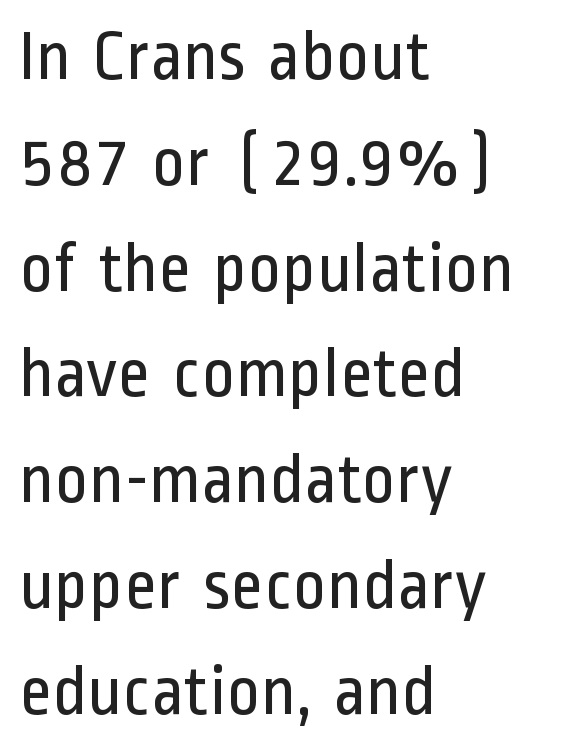
Q: Is the text bold? A: No.
Q: Is the text italic (slanted)? A: No, it is upright.
Q: Is the typeface a serif or a sans-serif typeface? A: Sans-serif.
Q: Is the text underlined? A: No.
Q: How is the paragraph aligned? A: Left-aligned.
Q: Is the spacing between letters normal or unusually wide? A: Normal.
Q: Is the spacing between lines tight, normal or loose? A: Normal.
Q: Width (condensed, normal, or wide)? A: Condensed.
Q: Stroke contrast? A: Low.
Q: x-height? A: Medium.
Q: Monospaced? A: No.
